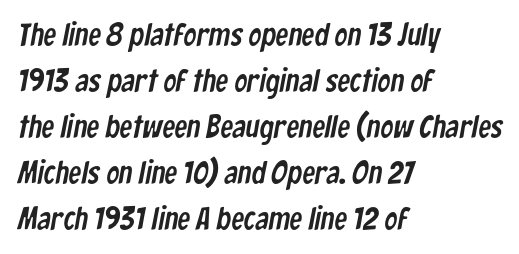
{"serif": "no", "width": "condensed", "stroke_contrast": "low", "x_height": "medium", "monospaced": "no", "underline": "no", "align": "left", "line_spacing": "normal", "line_spacing_ratio": 1.44, "letter_spacing": "normal", "letter_spacing_em": 0.0, "glyph_px": 32}
